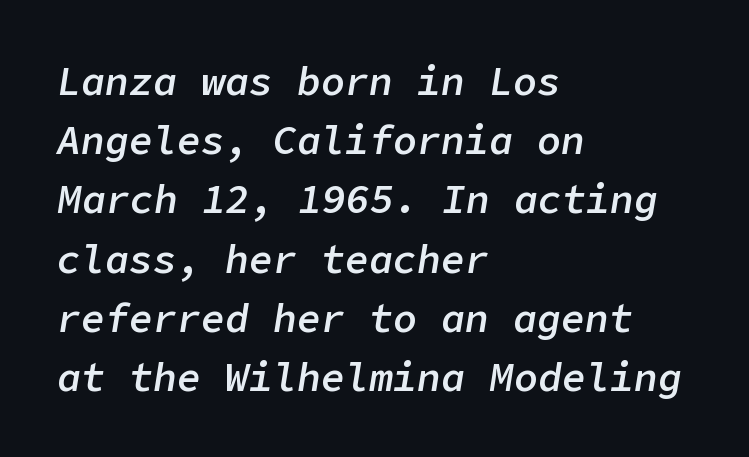
Q: Is the text bold? A: Semi-bold.
Q: Is the text italic (slanted)? A: Yes, it leans right by about 9 degrees.
Q: Is the text underlined? A: No.
Q: How is the paragraph aligned? A: Left-aligned.
Q: Is the spacing between letters normal or unusually wide? A: Normal.
Q: Is the spacing between lines tight, normal or loose? A: Normal.
Q: Width (condensed, normal, or wide)? A: Normal.
Q: Stroke contrast? A: Low.
Q: x-height? A: Medium.
